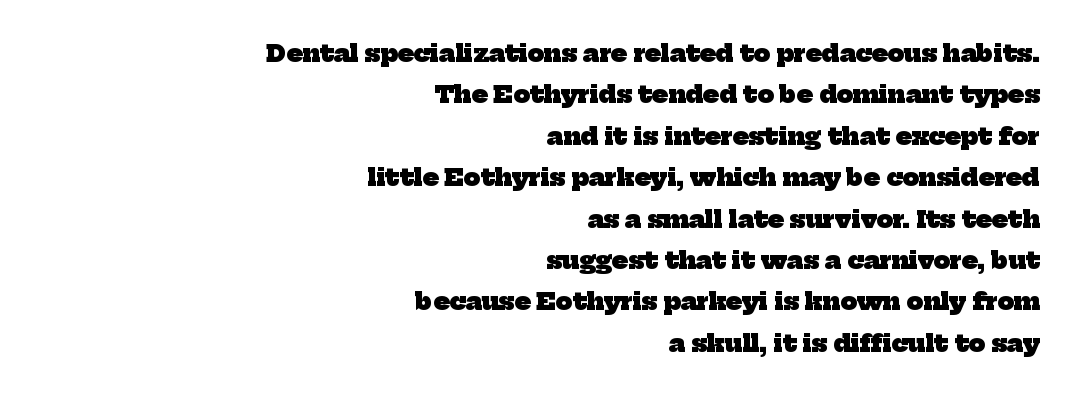
What stands out about the letter spacing? Nothing — it is the standard amount. The rendering anchors every line to the right-hand side. Decoration check: the copy has no underline. You'd pick this weight for a headline — it's a proper bold.
